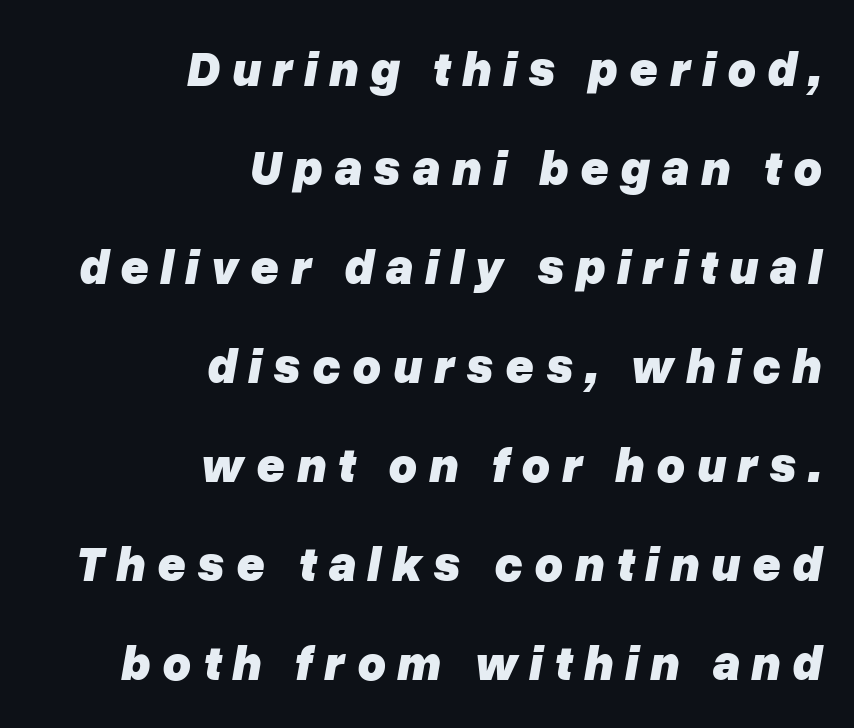
Q: Is the text bold? A: Yes.
Q: Is the text italic (slanted)? A: Yes, it leans right by about 10 degrees.
Q: Is the text underlined? A: No.
Q: How is the paragraph aligned? A: Right-aligned.
Q: Is the spacing between letters normal or unusually wide? A: Unusually wide.
Q: Is the spacing between lines tight, normal or loose? A: Loose.
Q: Width (condensed, normal, or wide)? A: Normal.
Q: Stroke contrast? A: Low.
Q: x-height? A: Medium.
Q: Monospaced? A: No.
